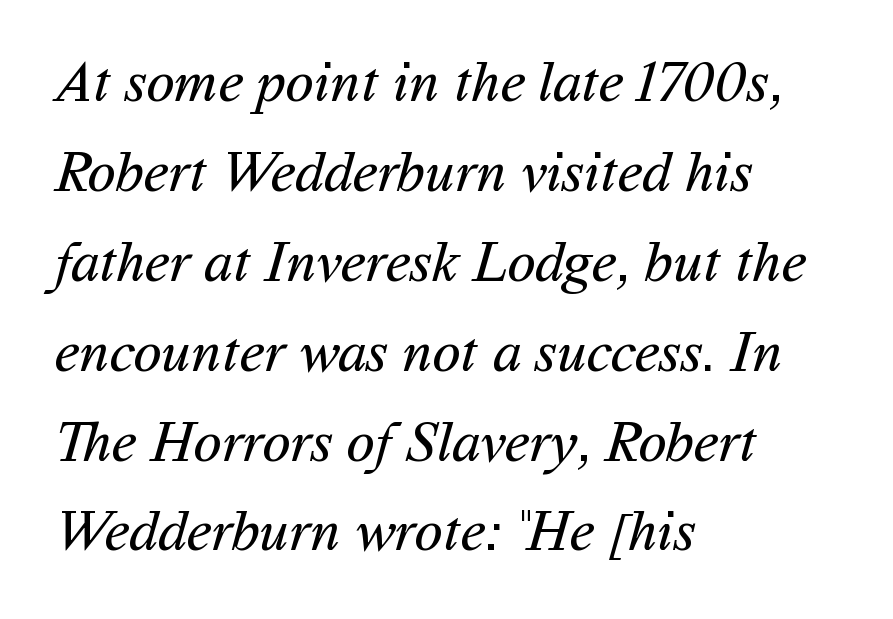
{"serif": "no", "bold": "no", "weight": "regular", "width": "normal", "stroke_contrast": "medium", "x_height": "medium", "monospaced": "no", "underline": "no", "align": "left", "line_spacing": "normal", "line_spacing_ratio": 1.55, "letter_spacing": "normal", "letter_spacing_em": 0.0, "glyph_px": 58}
